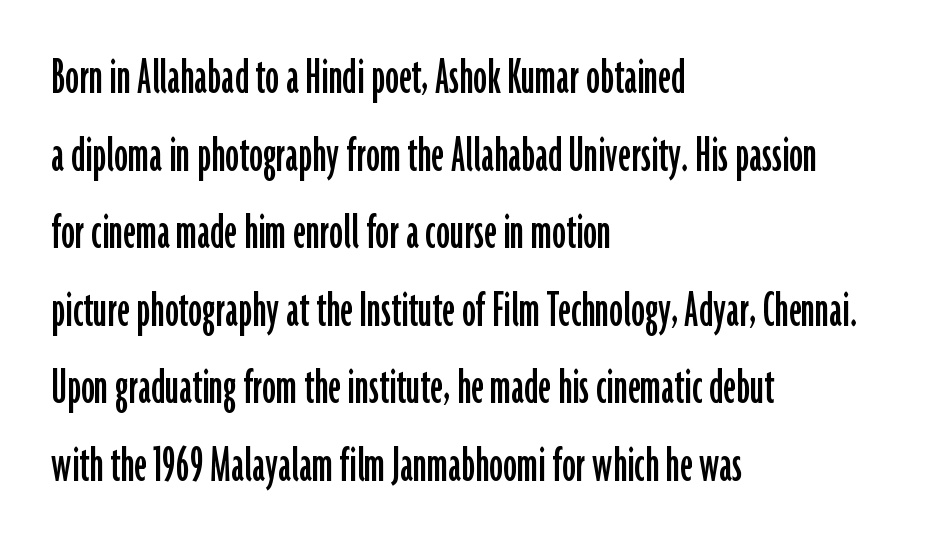
The image shows 55 px condensed sans-serif type, upright; set left-aligned, normal line spacing (1.41x), normal letter spacing, not underlined; low stroke contrast and a medium x-height.
